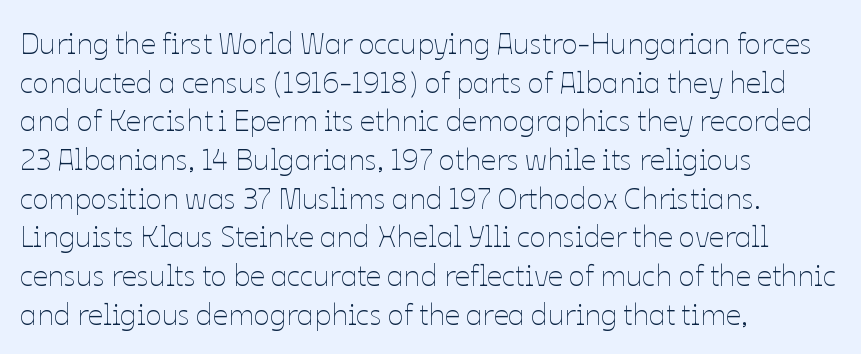
Every stem runs plumb, perpendicular to the baseline. Letters rest on an invisible, unmarked baseline. Each line starts at the same left margin while the right side varies. The cut favours lightness, reaching ordinary text weight at its darkest. Here the designer chose a conventional face with non-uniform glyph widths.
